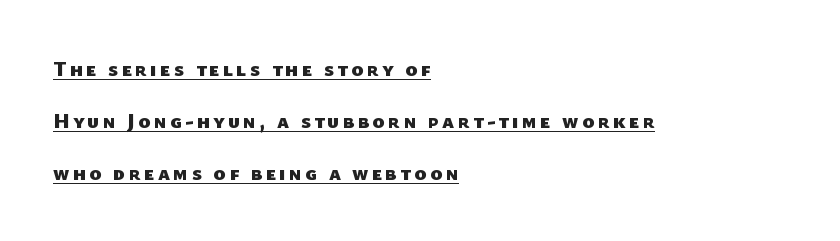
The image shows 21 px bold type; set left-aligned, loose line spacing (2.48x), underlined.
